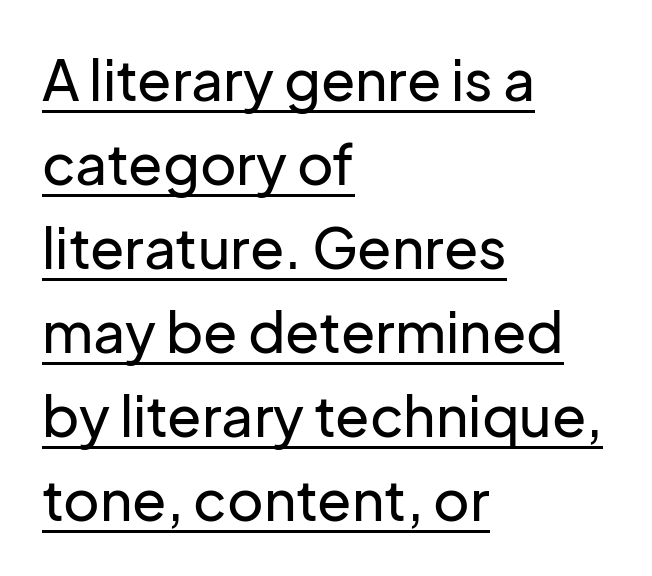
This sample has the flowing, uneven cadence of proportional lettering. Note: no serifs on the glyphs. Reading down the block, your eye returns to a fixed left position each line. Underline: present. You could call the tracking neutral — neither tight nor loose.
